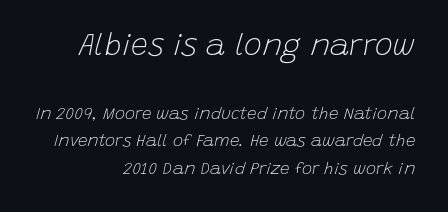
The image shows 30 px light type, italic (leaning right); set right-aligned, normal line spacing (1.62x), normal letter spacing, not underlined; the first (top) block is 1.76x larger; low stroke contrast and a large x-height.
